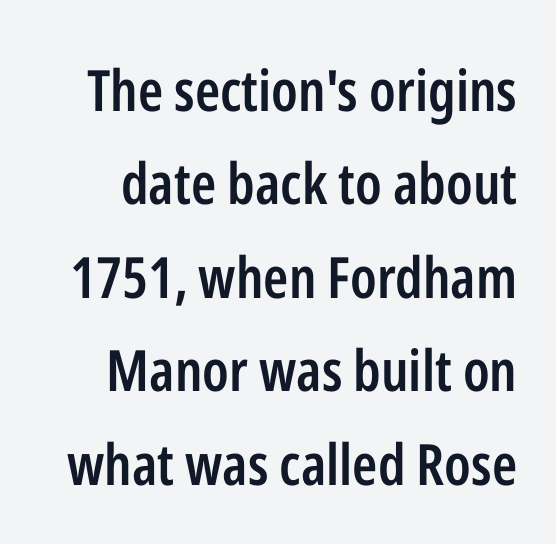
The image shows 57 px semibold, condensed sans-serif type, upright; set normal line spacing (1.64x), normal letter spacing, not underlined; low stroke contrast and a medium x-height.
